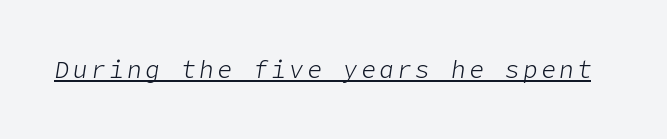
{"italic": "yes", "lean": "right", "slant_degrees": 9, "bold": "no", "underline": "yes", "glyph_px": 24}
